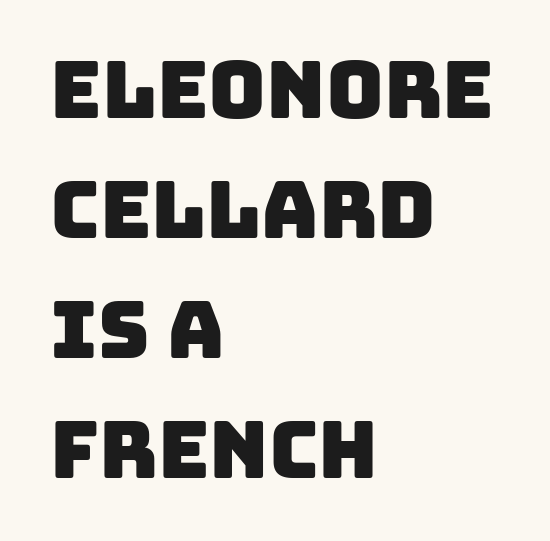
{"serif": "no", "width": "normal", "stroke_contrast": "low", "x_height": "large", "monospaced": "no", "underline": "no", "align": "left", "line_spacing": "normal", "line_spacing_ratio": 1.52, "letter_spacing": "normal", "letter_spacing_em": 0.0, "glyph_px": 79}
